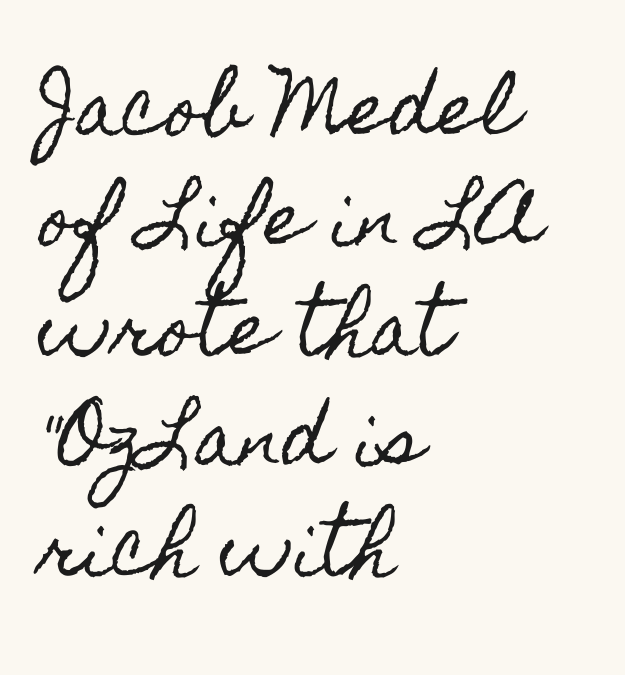
{"width": "condensed", "x_height": "small", "monospaced": "no", "underline": "no", "align": "left", "line_spacing": "normal", "line_spacing_ratio": 1.55, "letter_spacing": "normal", "letter_spacing_em": 0.0, "glyph_px": 71}
